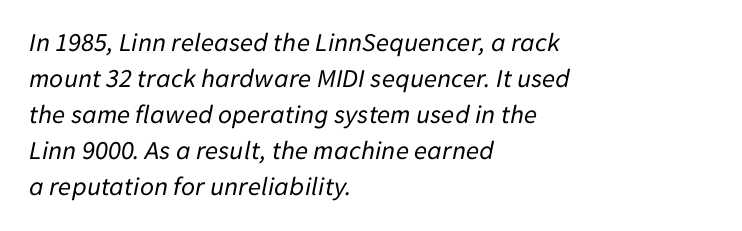
{"italic": "yes", "lean": "right", "slant_degrees": 11, "bold": "no", "underline": "no", "align": "left", "line_spacing": "normal", "line_spacing_ratio": 1.33, "letter_spacing": "normal", "letter_spacing_em": 0.0, "glyph_px": 27}
